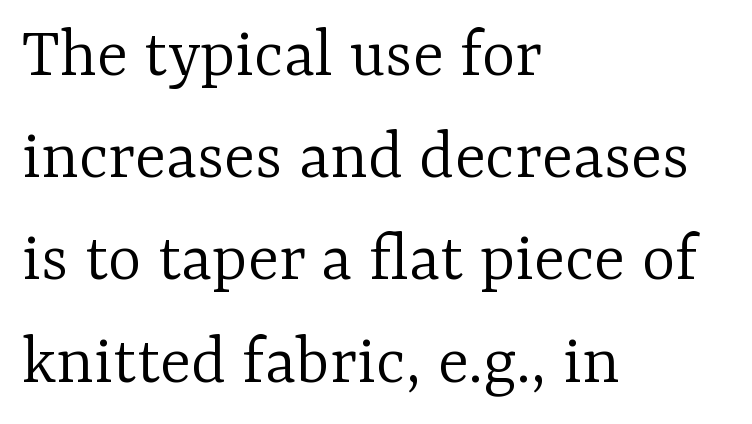
Counters stay open thanks to moderate or lighter strokes. You could not count columns in this text — the font is proportionally spaced. Descenders are the only things crossing below the line. The gaps between neighbouring characters are ordinary and unremarkable.
